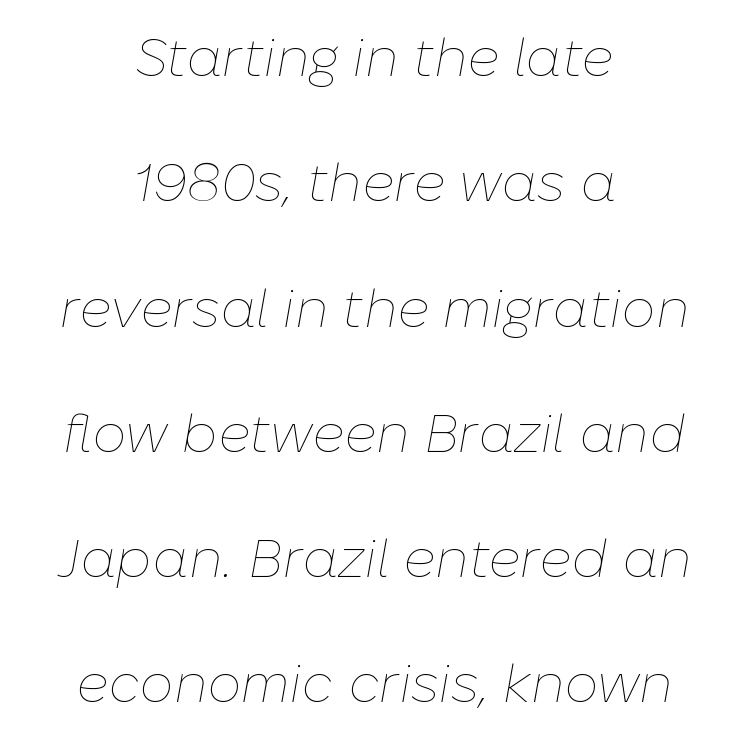
Each word holds together tightly as a unit, with standard inter-letter gaps. Characters are canted at an angle relative to the baseline's perpendicular. The letters advance in unequal steps, a hallmark of proportional type. Compared with a flush-left layout, this one balances lines on the center instead. The passage shown is not bold in any degree. These lines stand farther apart than default settings would place them.
